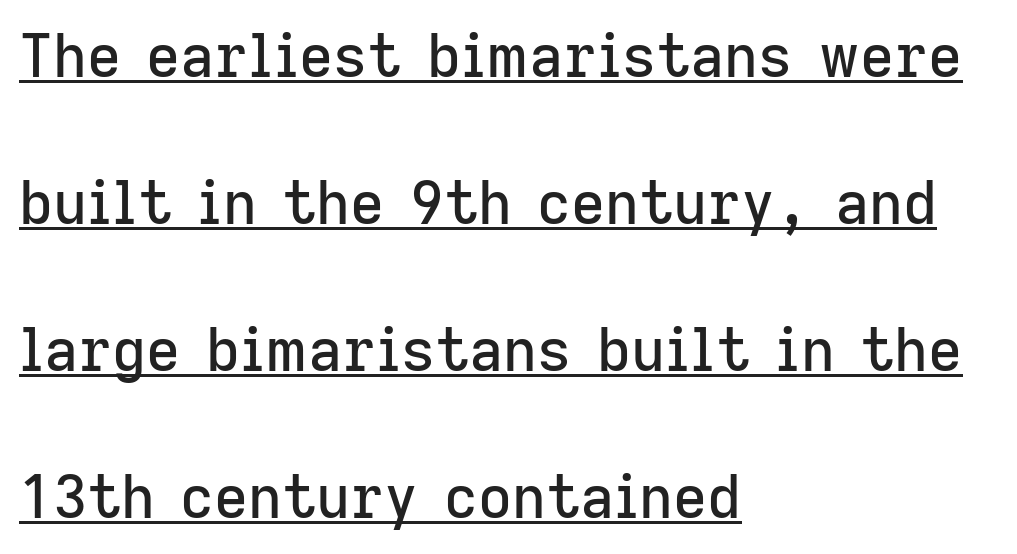
A typesetter would call this proportional, since set widths differ per character. The vertical gap from one line to the next is large. Notice how a bar underscores the lettering throughout. It's the straight-up-and-down kind of type. There is no visible air inserted between adjacent glyphs.
